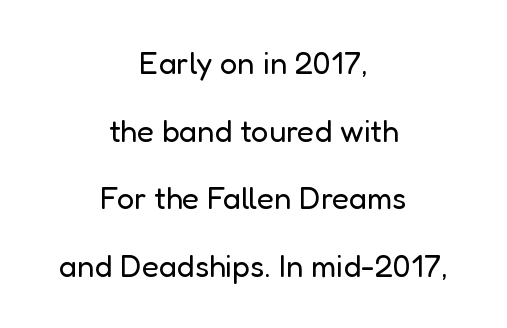
{"serif": "no", "italic": "no", "bold": "no", "weight": "regular", "width": "normal", "stroke_contrast": "low", "x_height": "medium", "monospaced": "no", "underline": "no", "align": "center", "line_spacing": "loose", "line_spacing_ratio": 2.18, "letter_spacing": "normal", "letter_spacing_em": 0.0, "glyph_px": 31}
